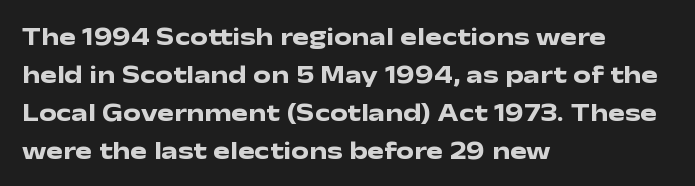
{"italic": "no", "bold": "yes", "underline": "no", "align": "left", "line_spacing": "normal", "line_spacing_ratio": 1.52, "letter_spacing": "normal", "letter_spacing_em": 0.0, "glyph_px": 25}
